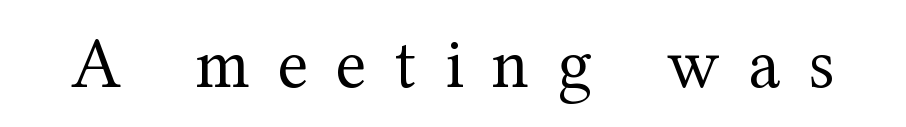
Q: Is the text bold? A: No.
Q: Is the text italic (slanted)? A: No, it is upright.
Q: Is the typeface a serif or a sans-serif typeface? A: Serif.
Q: Is the text underlined? A: No.
Q: Is the spacing between letters normal or unusually wide? A: Unusually wide.
Q: Width (condensed, normal, or wide)? A: Normal.
Q: Stroke contrast? A: Medium.
Q: x-height? A: Medium.
Q: Monospaced? A: No.
